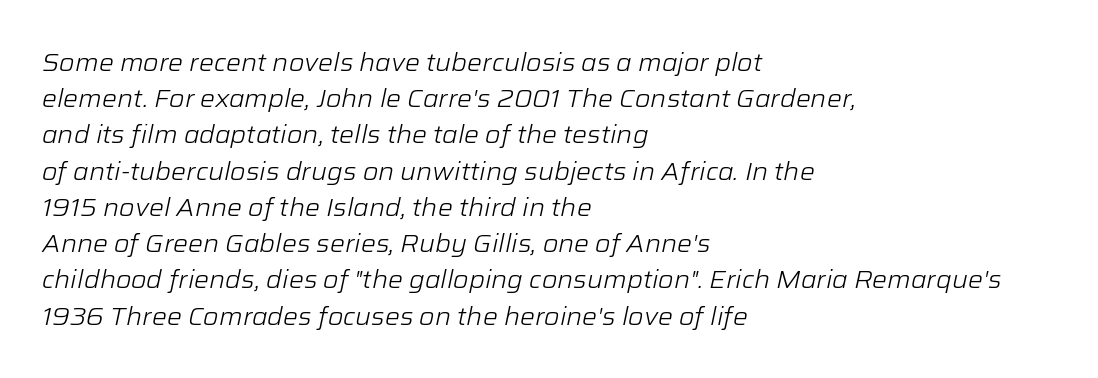
{"italic": "yes", "lean": "right", "slant_degrees": 12, "bold": "no", "underline": "no", "align": "left", "line_spacing": "normal", "line_spacing_ratio": 1.45, "letter_spacing": "normal", "letter_spacing_em": 0.0, "glyph_px": 25}
